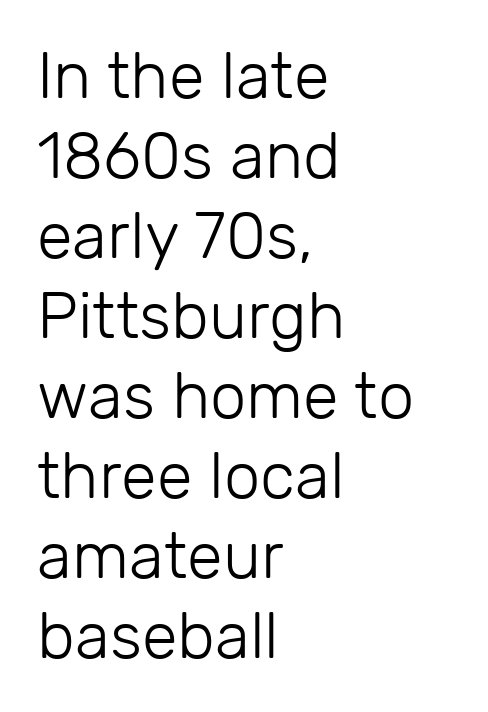
{"serif": "no", "italic": "no", "bold": "no", "weight": "light", "width": "normal", "stroke_contrast": "low", "x_height": "medium", "monospaced": "no", "underline": "no", "align": "left", "line_spacing_ratio": 1.23, "letter_spacing": "normal", "letter_spacing_em": 0.0, "glyph_px": 65}
